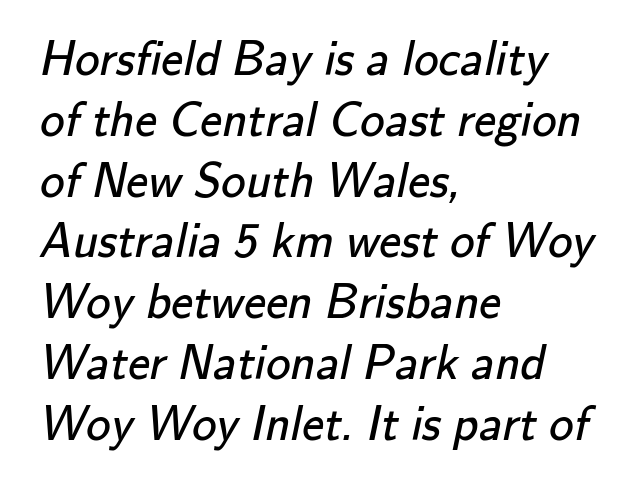
{"serif": "no", "bold": "no", "weight": "regular", "width": "normal", "stroke_contrast": "low", "x_height": "small", "monospaced": "no", "underline": "no", "align": "left", "line_spacing_ratio": 1.24, "letter_spacing": "normal", "letter_spacing_em": 0.0, "glyph_px": 49}
